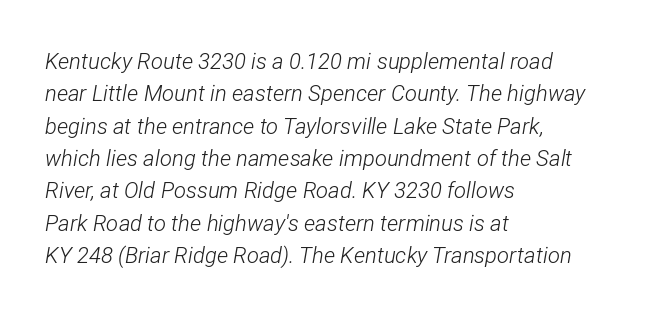
Caption: standard tracking, unaltered. Slant detected: the letters are inclined. Layout note: lines flush left. Has an underline been added? It has not. A quiet, ordinary-to-light weight characterises the typeface. Vertically, the passage feels balanced, rows spaced as you'd expect.
